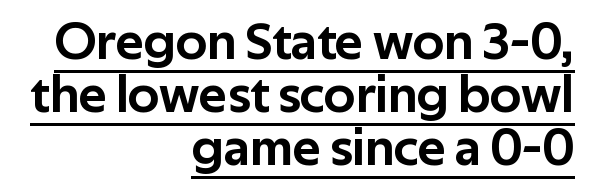
The image shows 53 px sans-serif type, upright; set right-aligned, tight line spacing (1.0x), normal letter spacing, underlined; low stroke contrast and a medium x-height.
